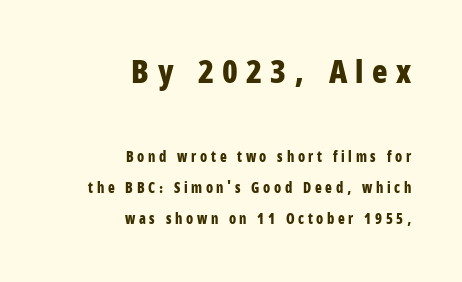
Stroke thickness is high; the sample reads as a true bold. Note: no serifs on the glyphs. The glyphs are unaccompanied by any horizontal stroke below them. Is the letter spacing exaggerated? Yes — the characters are pushed far apart.
